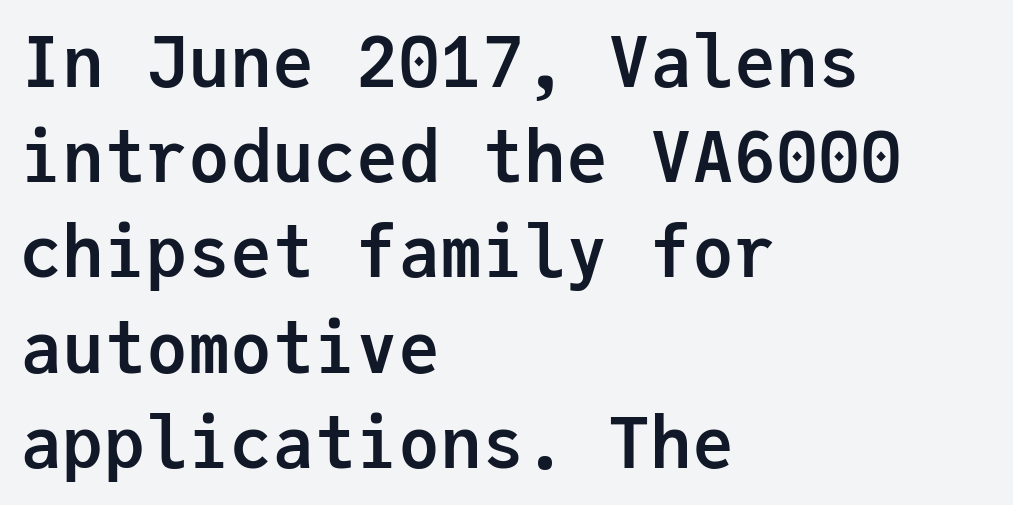
{"serif": "no", "italic": "no", "bold": "yes", "weight": "semibold", "width": "normal", "stroke_contrast": "low", "x_height": "medium", "monospaced": "yes", "underline": "no", "align": "left", "line_spacing": "normal", "line_spacing_ratio": 1.36, "letter_spacing": "normal", "letter_spacing_em": 0.0, "glyph_px": 70}
